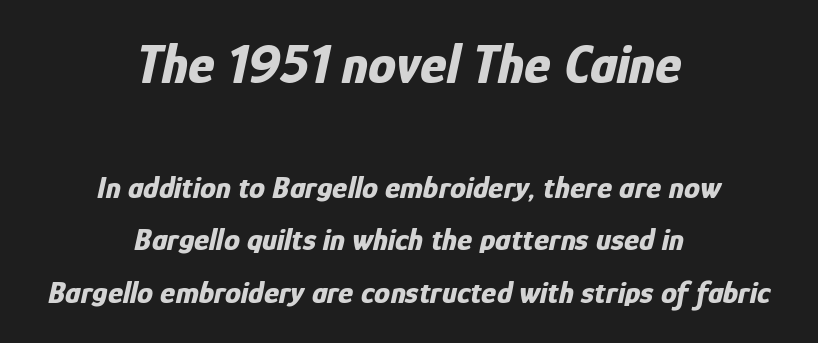
Q: Is the text bold? A: Yes.
Q: Is the text italic (slanted)? A: Yes, it leans right by about 12 degrees.
Q: Is the text underlined? A: No.
Q: How is the paragraph aligned? A: Centered.
Q: Is the spacing between letters normal or unusually wide? A: Normal.
Q: Is the spacing between lines tight, normal or loose? A: Normal.
Q: Which block of text is set in a larger size, the first (top) or the second (bottom)? A: The first (top) one.
Q: Width (condensed, normal, or wide)? A: Condensed.
Q: Stroke contrast? A: Low.
Q: x-height? A: Medium.
Q: Monospaced? A: No.
